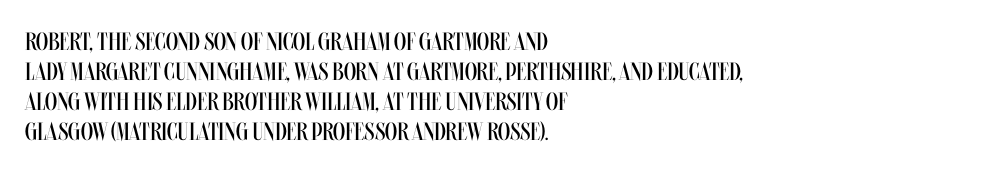
The image shows 25 px text type, upright; set left-aligned, line spacing 1.2x, normal letter spacing, not underlined.
